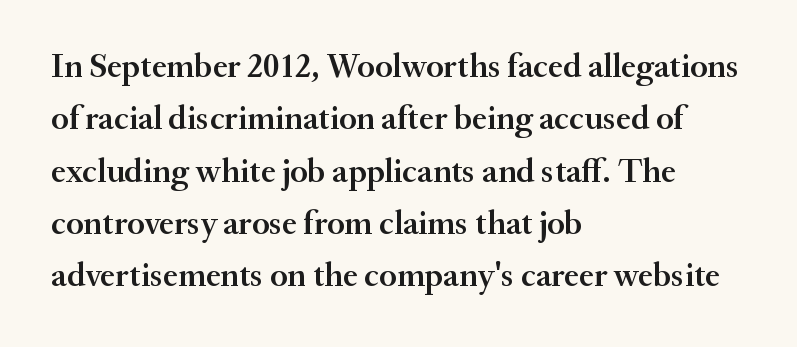
The image shows 34 px semibold serif type, upright; set left-aligned, normal line spacing (1.54x), normal letter spacing, not underlined; medium stroke contrast and a small x-height.
